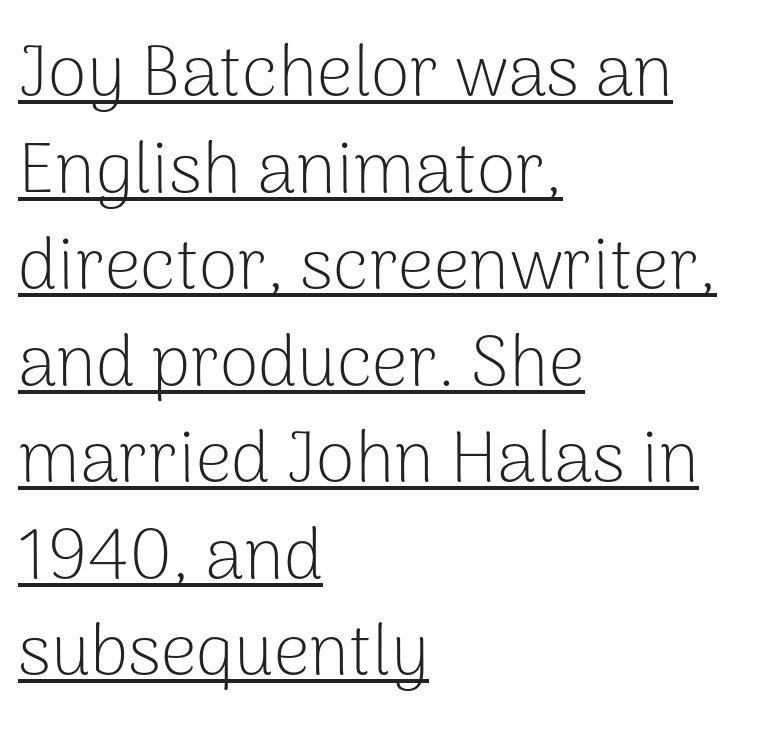
The image shows 71 px light sans-serif type, upright; set left-aligned, normal line spacing (1.36x), normal letter spacing, underlined; low stroke contrast and a medium x-height.
